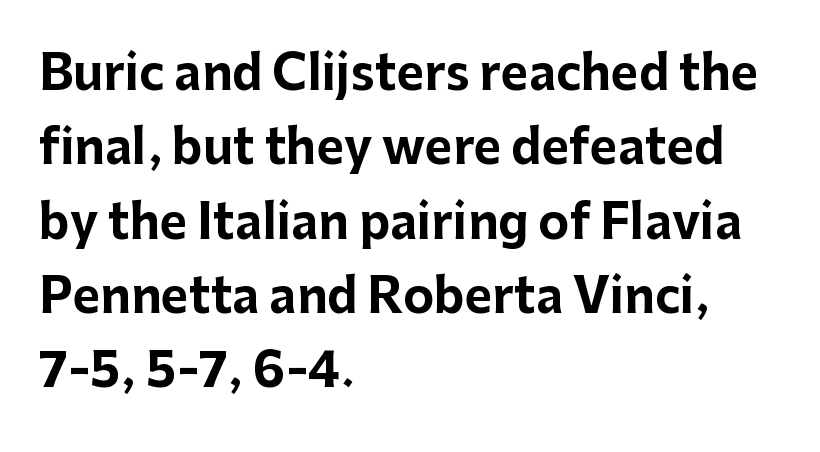
Letter spacing: default. This rendering features lettering with no underline. The lettering holds an erect, upright posture throughout. The designer left line spacing at the default.
